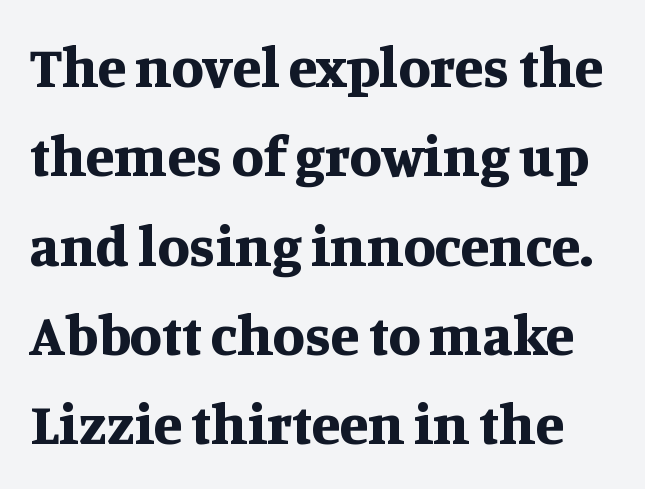
{"serif": "yes", "italic": "no", "bold": "yes", "weight": "bold", "width": "normal", "stroke_contrast": "medium", "x_height": "large", "monospaced": "no", "underline": "no", "line_spacing": "normal", "line_spacing_ratio": 1.54, "letter_spacing": "normal", "letter_spacing_em": 0.0, "glyph_px": 58}
